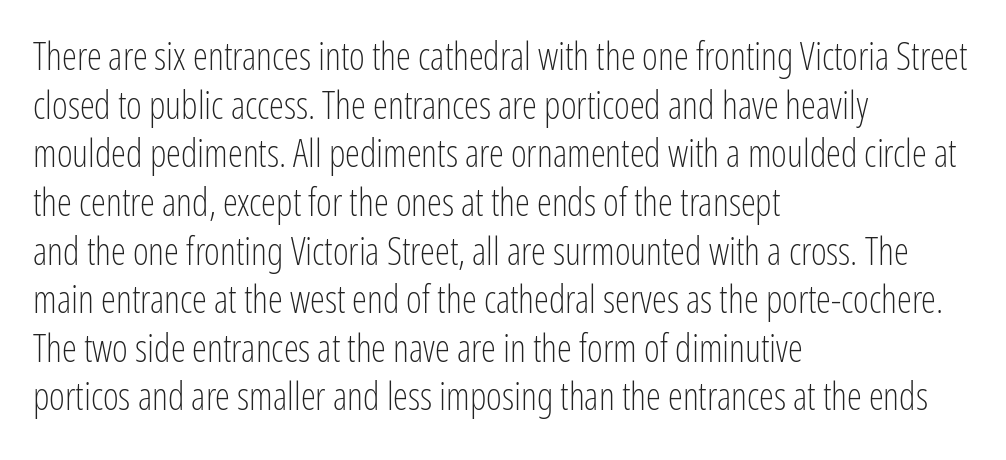
The image shows 38 px light, condensed sans-serif type, upright; set left-aligned, normal line spacing (1.28x), normal letter spacing, not underlined; low stroke contrast and a medium x-height.
